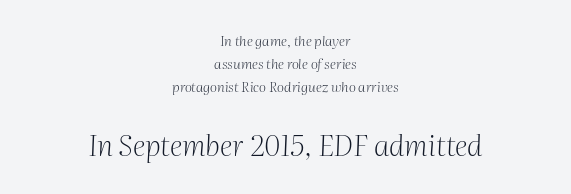
There is no visible air inserted between adjacent glyphs. Is this a sans? No — the strokes have serifs. A centered setting, common on invitations and titles, is used for this passage. Weight: regular or lighter. Slant detected: the letters are inclined. Descender tails drop into unmarked territory.
